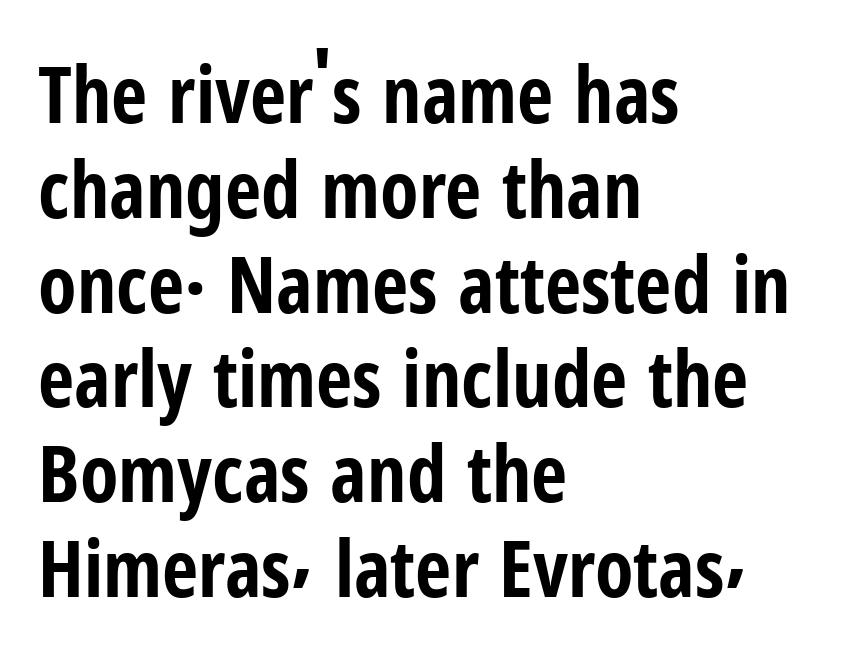
{"serif": "no", "italic": "no", "bold": "yes", "weight": "bold", "width": "condensed", "stroke_contrast": "low", "x_height": "medium", "monospaced": "no", "underline": "no", "align": "left", "line_spacing_ratio": 1.2, "letter_spacing": "normal", "letter_spacing_em": 0.0, "glyph_px": 79}
